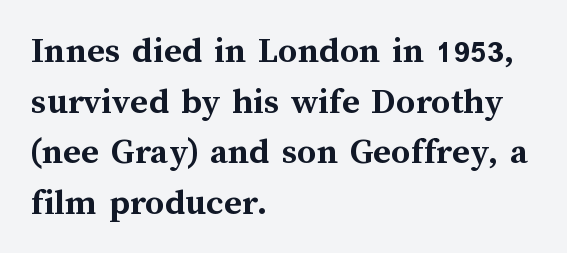
{"italic": "no", "bold": "yes", "weight": "semibold", "width": "normal", "stroke_contrast": "medium", "x_height": "medium", "monospaced": "no", "underline": "no", "align": "left", "line_spacing": "normal", "line_spacing_ratio": 1.33, "letter_spacing": "normal", "letter_spacing_em": 0.0, "glyph_px": 38}
